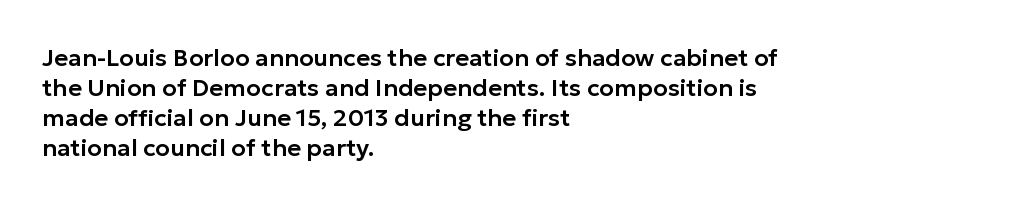
Q: Is the text italic (slanted)? A: No, it is upright.
Q: Is the text underlined? A: No.
Q: How is the paragraph aligned? A: Left-aligned.
Q: Is the spacing between letters normal or unusually wide? A: Normal.
Q: Is the spacing between lines tight, normal or loose? A: Normal.
